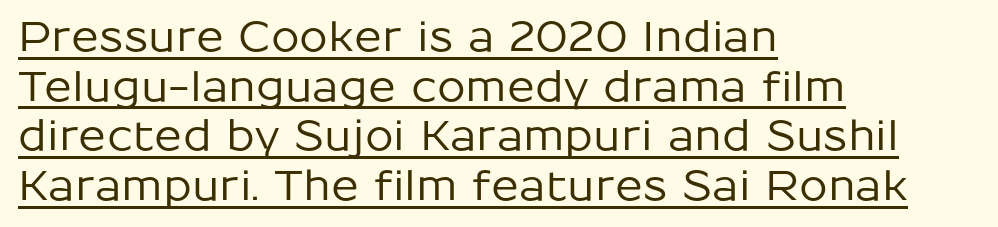
Stroke terminals: plain, sans-serif. Rendered with straight, roman letterforms. The letters advance in unequal steps, a hallmark of proportional type. A baseline rule has been typeset under these characters. In CSS terms this would be text-align: left.
